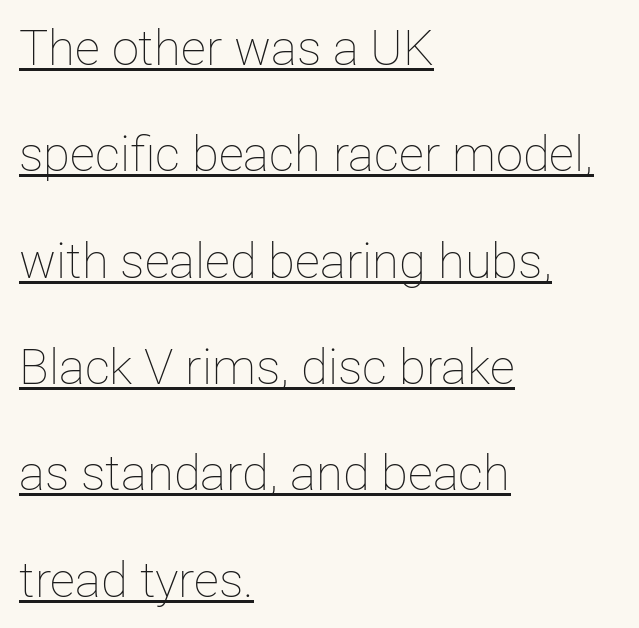
{"italic": "no", "bold": "no", "weight": "thin", "width": "normal", "stroke_contrast": "low", "x_height": "medium", "monospaced": "no", "underline": "yes", "align": "left", "line_spacing": "loose", "line_spacing_ratio": 2.17, "letter_spacing": "normal", "letter_spacing_em": 0.0, "glyph_px": 49}
